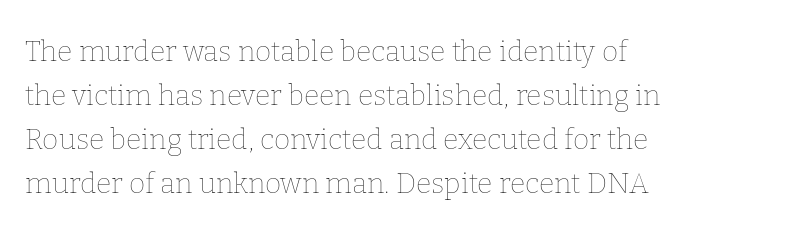
Q: Is the text bold? A: No.
Q: Is the text italic (slanted)? A: No, it is upright.
Q: Is the text underlined? A: No.
Q: How is the paragraph aligned? A: Left-aligned.
Q: Is the spacing between letters normal or unusually wide? A: Normal.
Q: Is the spacing between lines tight, normal or loose? A: Normal.
Q: Width (condensed, normal, or wide)? A: Normal.
Q: Stroke contrast? A: Low.
Q: x-height? A: Medium.
Q: Monospaced? A: No.
